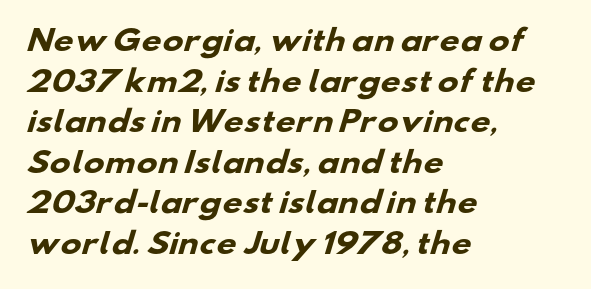
Q: Is the text bold? A: Yes.
Q: Is the typeface a serif or a sans-serif typeface? A: Sans-serif.
Q: Is the text underlined? A: No.
Q: How is the paragraph aligned? A: Left-aligned.
Q: Is the spacing between letters normal or unusually wide? A: Normal.
Q: Is the spacing between lines tight, normal or loose? A: Normal.
Q: Width (condensed, normal, or wide)? A: Wide.
Q: Stroke contrast? A: Low.
Q: x-height? A: Small.
Q: Monospaced? A: No.
